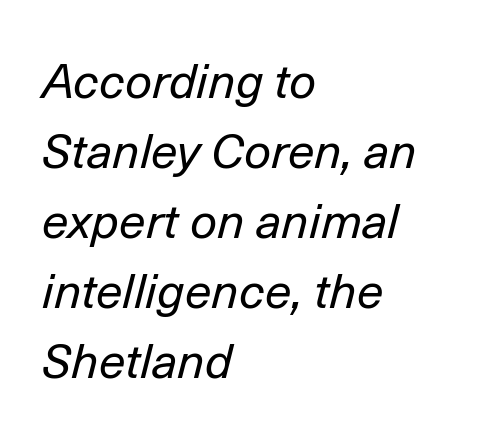
Successive baselines arrive at the customary interval. The font is comparable to plain body text, perhaps lighter. The zone under the glyphs is completely vacant. Italic? Definitely — the glyphs are oblique.
